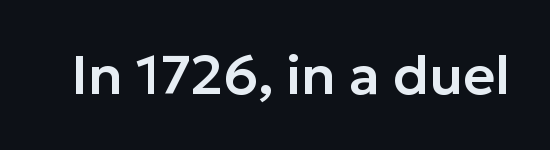
Is this a fixed-width face? No — the glyphs have proportional, varying widths. Font category for this specimen: sans-serif. Descenders are the only things crossing below the line. Ordinary non-slanted type is in use.
